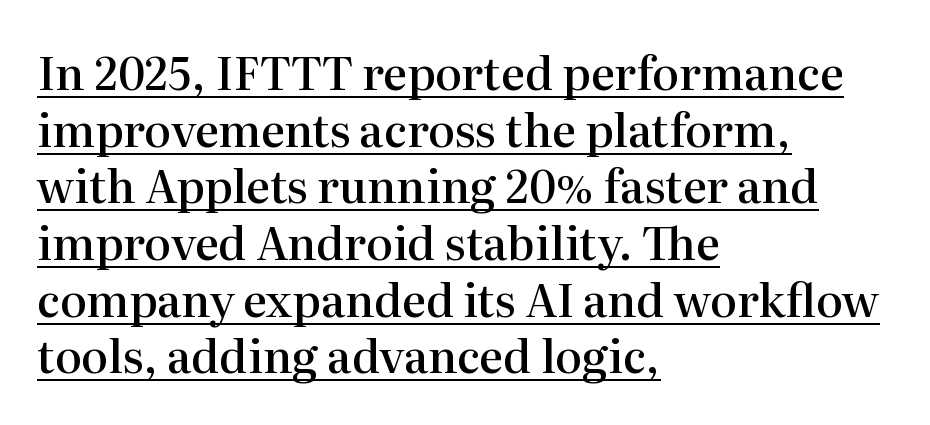
The image shows 45 px semibold serif type, upright; set left-aligned, normal line spacing (1.26x), normal letter spacing, underlined; high stroke contrast and a medium x-height.
